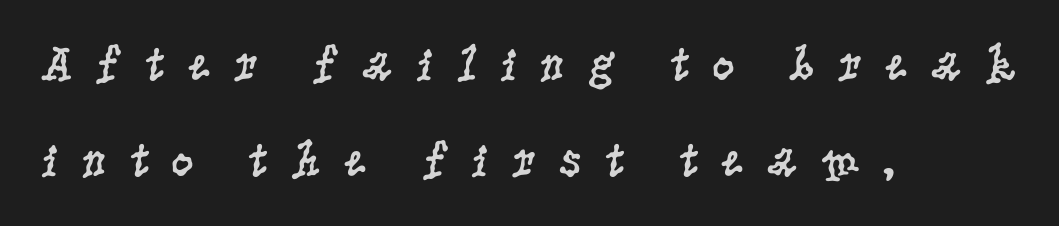
The image shows 50 px regular-weight, condensed serif type; set left-aligned, loose line spacing (1.92x), unusually wide letter spacing (+0.43 em), not underlined; low stroke contrast and a large x-height.
